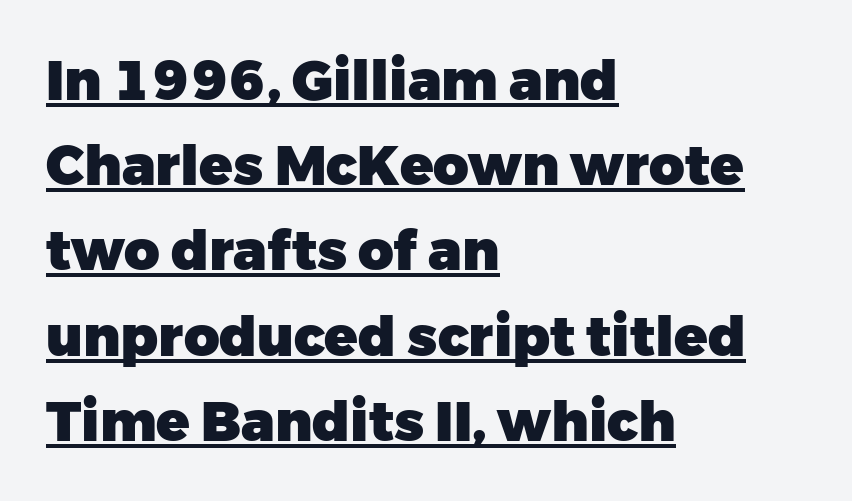
{"serif": "no", "italic": "no", "bold": "yes", "weight": "heavy", "width": "normal", "stroke_contrast": "low", "x_height": "medium", "monospaced": "no", "underline": "yes", "align": "left", "line_spacing": "normal", "line_spacing_ratio": 1.55, "letter_spacing": "normal", "letter_spacing_em": 0.0, "glyph_px": 55}
